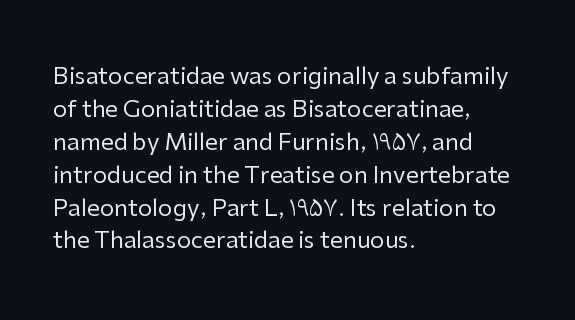
{"italic": "no", "bold": "no", "underline": "no", "align": "left", "line_spacing": "normal", "line_spacing_ratio": 1.43, "letter_spacing": "normal", "letter_spacing_em": 0.0, "glyph_px": 23}
